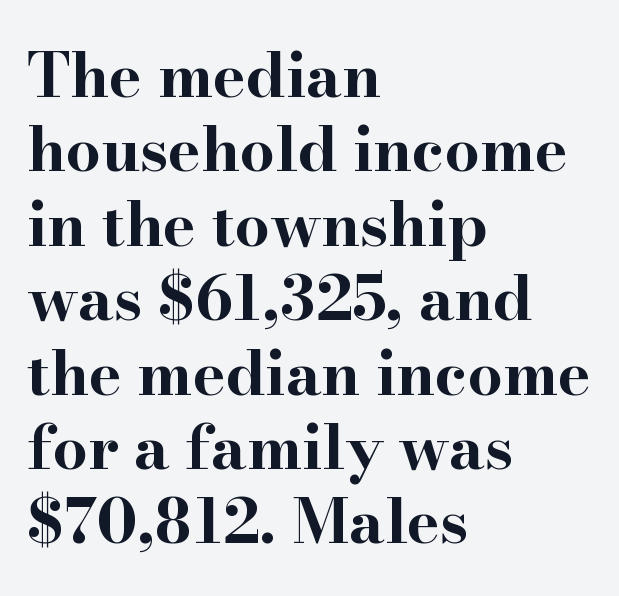
{"serif": "yes", "italic": "no", "bold": "yes", "weight": "bold", "width": "wide", "stroke_contrast": "high", "x_height": "small", "monospaced": "no", "underline": "no", "align": "left", "line_spacing_ratio": 1.2, "letter_spacing": "normal", "letter_spacing_em": 0.0, "glyph_px": 62}
